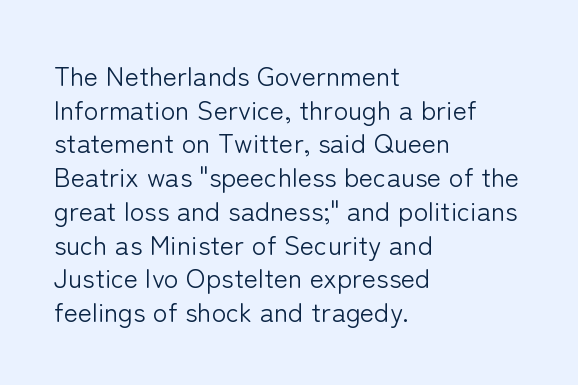
Whoever set this chose a conventional vertical rhythm. Each stroke keeps to a modest, everyday thickness or less. Is there any slant? The stems are plumb. Any mark beneath the type? The region is blank. Horizontal alignment here is leftward, the default for most running prose.
